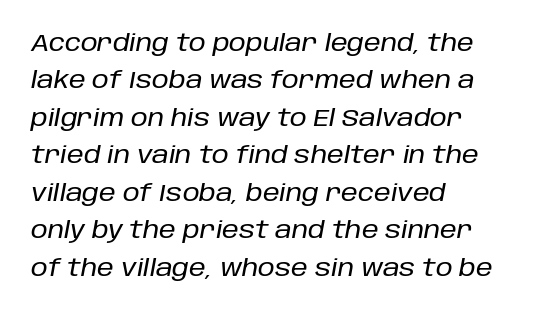
Q: Is the text italic (slanted)? A: Yes, it leans right by about 10 degrees.
Q: Is the text underlined? A: No.
Q: How is the paragraph aligned? A: Left-aligned.
Q: Is the spacing between letters normal or unusually wide? A: Normal.
Q: Is the spacing between lines tight, normal or loose? A: Normal.
